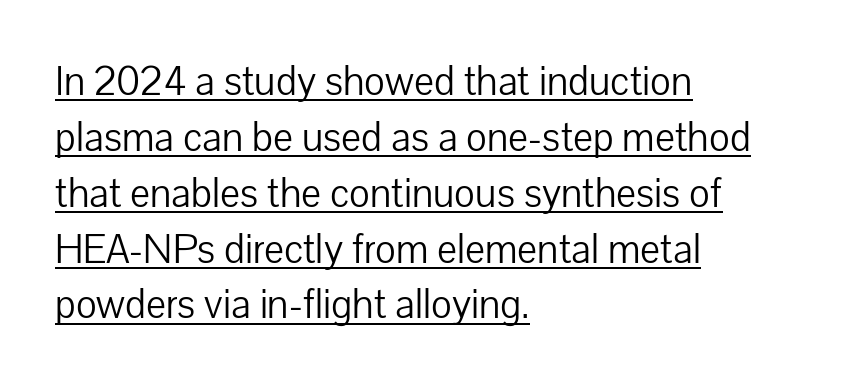
Q: Is the text bold? A: No.
Q: Is the text italic (slanted)? A: No, it is upright.
Q: Is the typeface a serif or a sans-serif typeface? A: Sans-serif.
Q: Is the text underlined? A: Yes.
Q: How is the paragraph aligned? A: Left-aligned.
Q: Is the spacing between letters normal or unusually wide? A: Normal.
Q: Is the spacing between lines tight, normal or loose? A: Normal.
Q: Width (condensed, normal, or wide)? A: Normal.
Q: Stroke contrast? A: Low.
Q: x-height? A: Medium.
Q: Monospaced? A: No.
